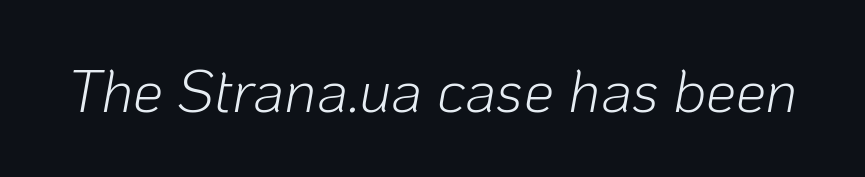
Q: Is the text bold? A: No.
Q: Is the text italic (slanted)? A: Yes, it leans right by about 10 degrees.
Q: Is the text underlined? A: No.
Q: Is the spacing between letters normal or unusually wide? A: Normal.
Q: Width (condensed, normal, or wide)? A: Normal.
Q: Stroke contrast? A: Low.
Q: x-height? A: Medium.
Q: Monospaced? A: No.
